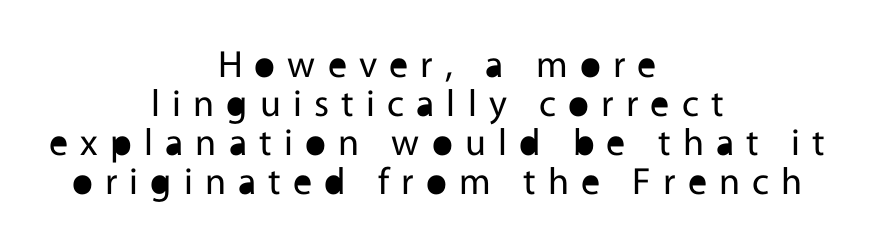
Letters rest on an invisible, unmarked baseline. A centered setting, common on invitations and titles, is used for this passage. Here the glyphs are tracked loosely, breaking word shapes into spaced letters. Counters stay open thanks to moderate or lighter strokes.
